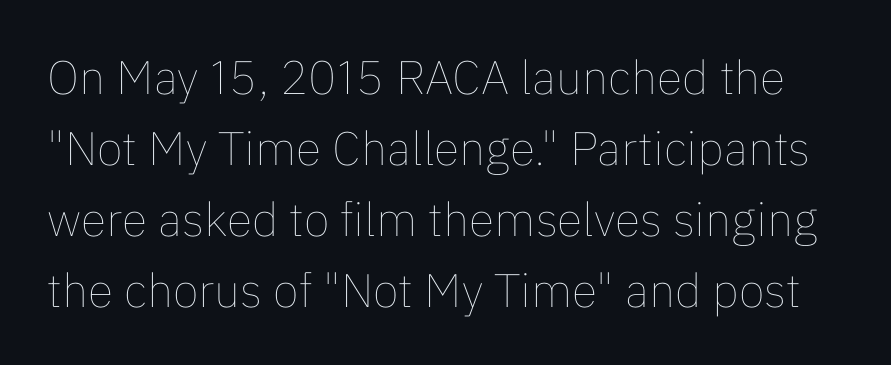
The lines sit at an ordinary, default distance from one another. Tall strokes in this sample are plumb rather than angled. Heaviness? Minimal to ordinary, like unemphasized prose. Look at the tracking — it's just the regular setting, nothing added.
